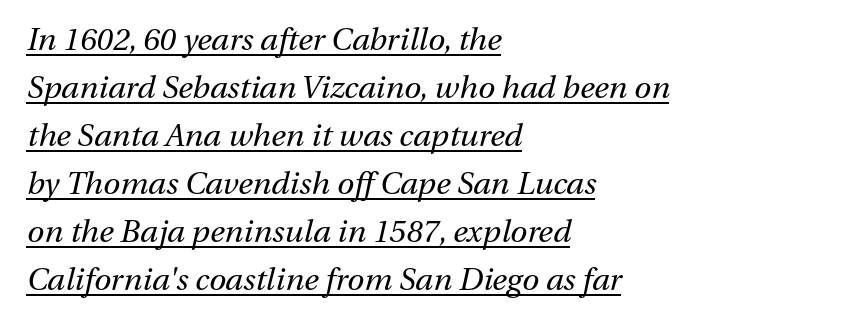
The image shows 31 px regular-weight type, italic (leaning right); set left-aligned, normal line spacing (1.55x), normal letter spacing, underlined; medium stroke contrast and a medium x-height.
